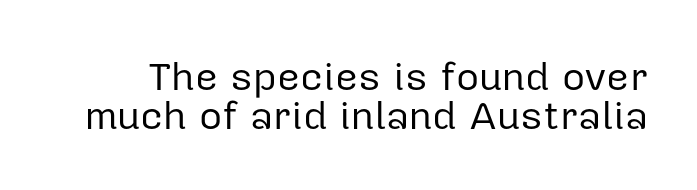
Q: Is the text bold? A: No.
Q: Is the text italic (slanted)? A: No, it is upright.
Q: Is the typeface a serif or a sans-serif typeface? A: Sans-serif.
Q: Is the text underlined? A: No.
Q: Is the spacing between letters normal or unusually wide? A: Normal.
Q: Is the spacing between lines tight, normal or loose? A: Tight.
Q: Width (condensed, normal, or wide)? A: Normal.
Q: Stroke contrast? A: Low.
Q: x-height? A: Medium.
Q: Monospaced? A: No.
